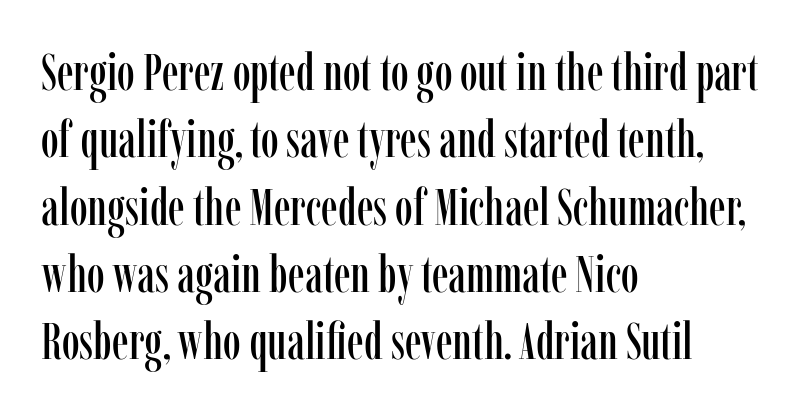
The image shows 51 px condensed serif type, upright; set left-aligned, normal line spacing (1.32x), normal letter spacing, not underlined; low stroke contrast and a medium x-height.
